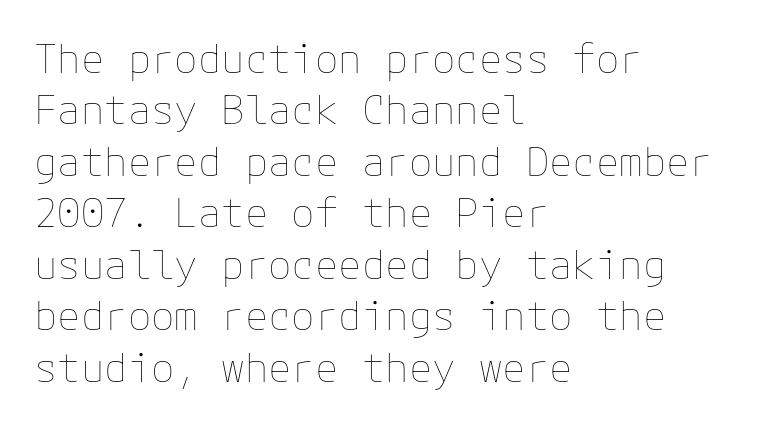
The letters stand straight up with perfectly vertical stems. The setting favours the left margin, as ordinary paragraphs usually do. Has an underline been added? It has not. If you measured baseline to baseline, you'd find a middling distance. The rendering keeps characters at their native spacing. Unbolded letterforms with no extra heft.
